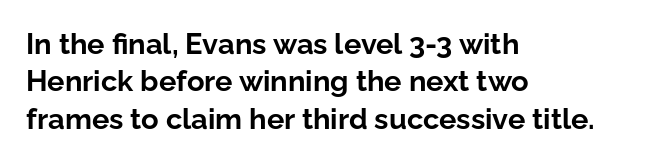
The image shows 29 px bold sans-serif type, upright; set left-aligned, normal line spacing (1.29x), normal letter spacing, not underlined; low stroke contrast and a medium x-height.
